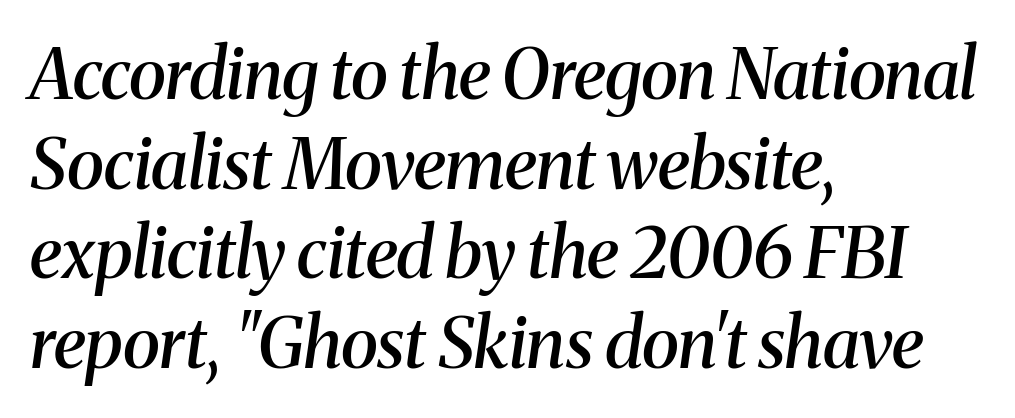
Weight check: semibold — heavier than regular, not quite bold. Proportional: the letters do not fall into vertical columns. Visually the block forms a straight wall on the left and a jagged coastline on the right. Does the type have serifs? Yes, each stem ends in a small foot. The text carries the slant typical of an italic or oblique font. Nobody touched the tracking dial on this one.
